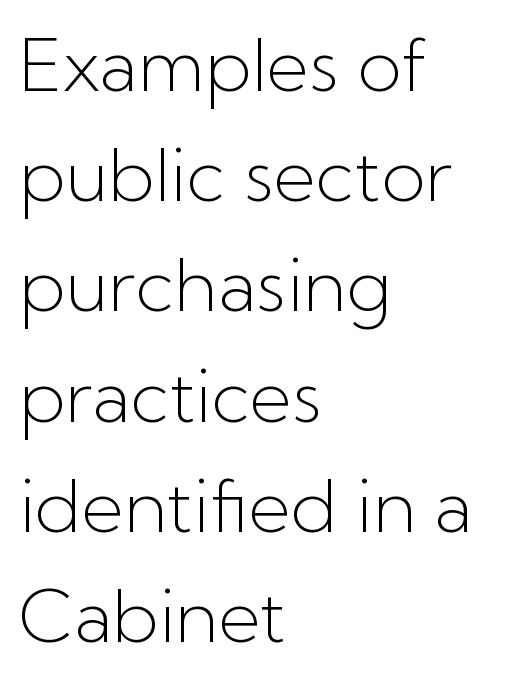
Look at the tracking — it's just the regular setting, nothing added. Does the type have serifs? No, each stem ends abruptly. Is the block centered? No — it sits flush against the left margin. Summary of vertical rhythm: regular, with standard interline spacing. Descender tails drop into unmarked territory. The weight tops out at a normal text grade.
